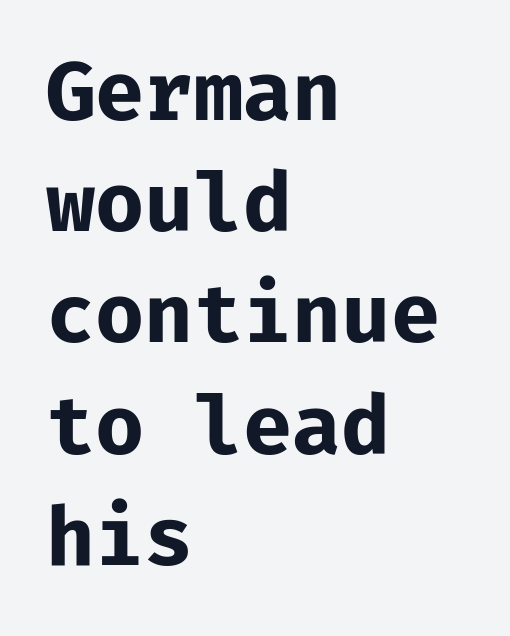
The image shows 80 px bold sans-serif type, upright, monospaced; set left-aligned, normal line spacing (1.39x), normal letter spacing, not underlined; low stroke contrast and a medium x-height.
